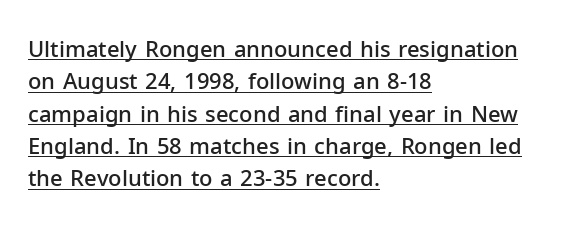
Q: Is the text bold? A: Semi-bold.
Q: Is the text italic (slanted)? A: No, it is upright.
Q: Is the text underlined? A: Yes.
Q: How is the paragraph aligned? A: Left-aligned.
Q: Is the spacing between letters normal or unusually wide? A: Normal.
Q: Is the spacing between lines tight, normal or loose? A: Normal.
